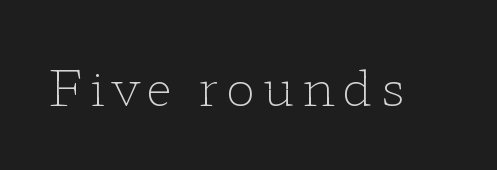
{"serif": "yes", "italic": "no", "bold": "no", "weight": "light", "width": "wide", "stroke_contrast": "low", "x_height": "medium", "monospaced": "no", "underline": "no", "glyph_px": 49}
